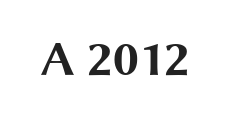
{"serif": "no", "italic": "no", "bold": "yes", "weight": "bold", "width": "wide", "stroke_contrast": "medium", "x_height": "medium", "monospaced": "no", "underline": "no", "letter_spacing": "normal", "letter_spacing_em": 0.0, "glyph_px": 50}
